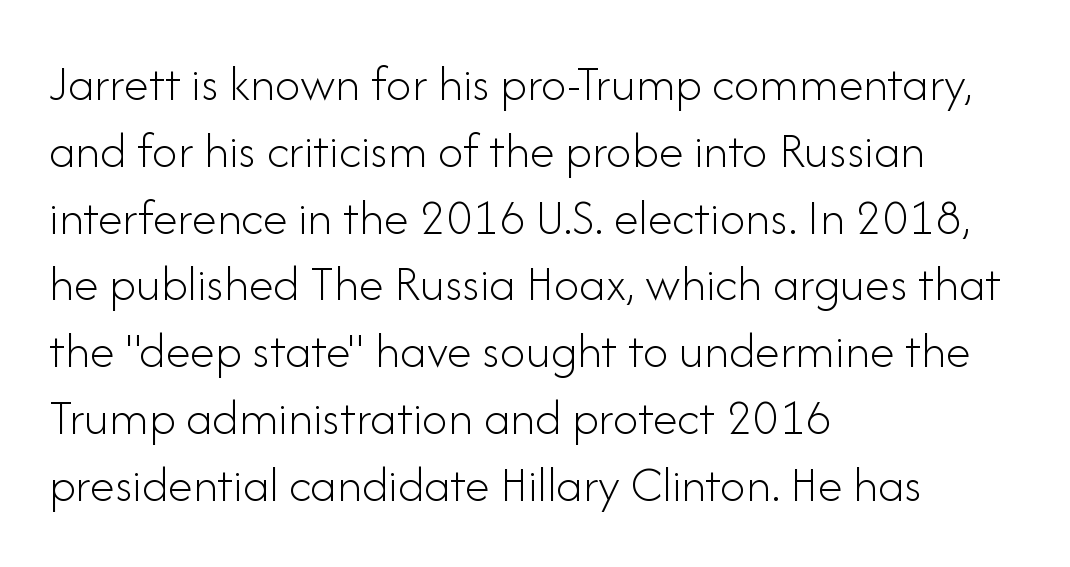
The passage shown has conventional tracking throughout. Style check: upright. Observe the absence of serifs on each vertical stroke in this sample. Typeset ragged right — the left edge is the straight one. The font is comparable to plain body text, perhaps lighter. You could not count columns in this text — the font is proportionally spaced.
